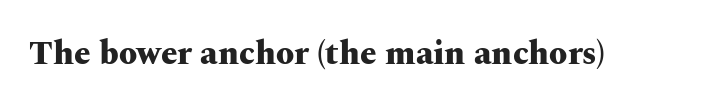
Q: Is the text bold? A: Yes.
Q: Is the text italic (slanted)? A: No, it is upright.
Q: Is the typeface a serif or a sans-serif typeface? A: Serif.
Q: Is the text underlined? A: No.
Q: Is the spacing between letters normal or unusually wide? A: Normal.
Q: Width (condensed, normal, or wide)? A: Wide.
Q: Stroke contrast? A: Medium.
Q: x-height? A: Medium.
Q: Monospaced? A: No.
